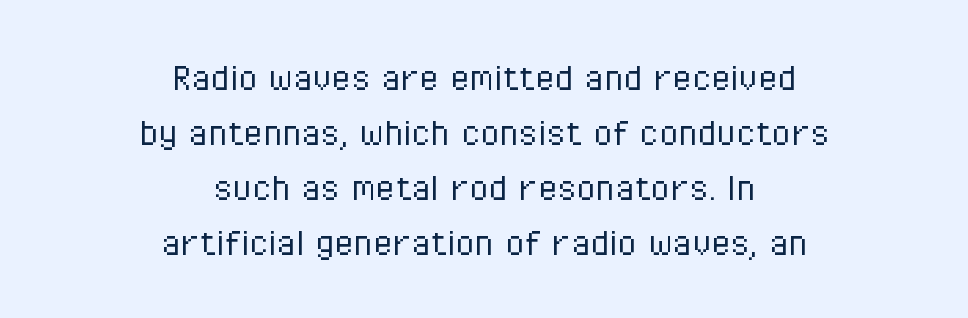
{"serif": "no", "italic": "no", "bold": "no", "weight": "light", "width": "condensed", "stroke_contrast": "low", "x_height": "medium", "monospaced": "no", "underline": "no", "align": "center", "line_spacing": "normal", "line_spacing_ratio": 1.25, "letter_spacing": "normal", "letter_spacing_em": 0.0, "glyph_px": 44}
